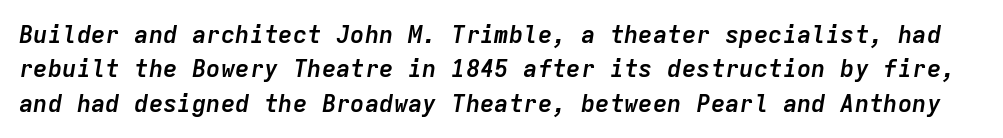
A dark, heavy texture on the line: the type is bold. This sample uses plain, unmodified letter spacing. The font's italic variant was chosen for this text. The specimen omits any rule beneath the text block's lines.
